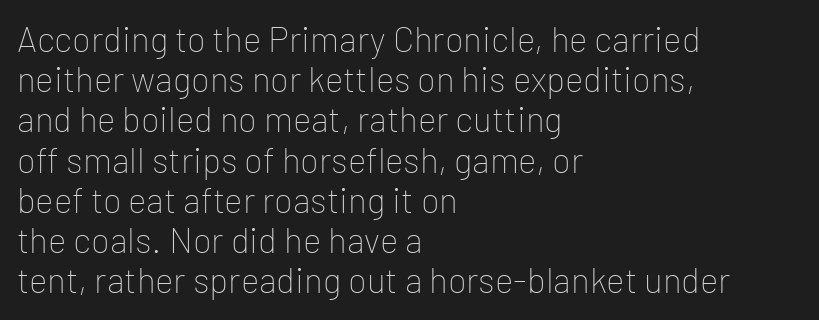
{"serif": "no", "italic": "no", "bold": "no", "weight": "thin", "width": "normal", "stroke_contrast": "low", "x_height": "medium", "monospaced": "no", "underline": "no", "align": "left", "line_spacing": "tight", "line_spacing_ratio": 1.15, "letter_spacing": "normal", "letter_spacing_em": 0.0, "glyph_px": 35}
